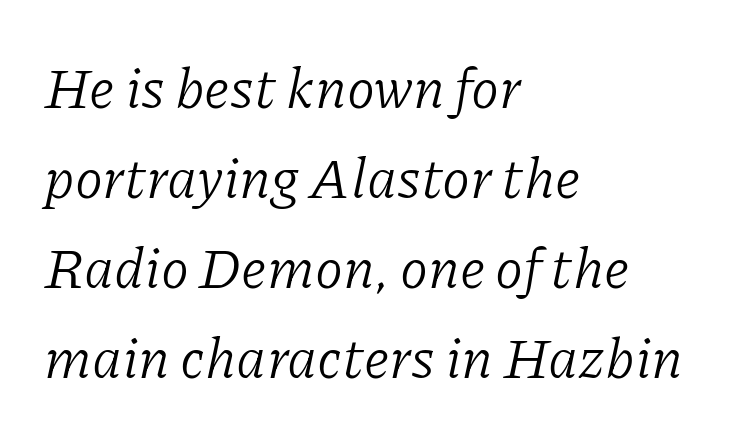
{"serif": "yes", "italic": "yes", "lean": "right", "slant_degrees": 11, "bold": "no", "weight": "light", "width": "normal", "stroke_contrast": "low", "x_height": "medium", "monospaced": "no", "underline": "no", "align": "left", "line_spacing": "normal", "line_spacing_ratio": 1.58, "letter_spacing": "normal", "letter_spacing_em": 0.0, "glyph_px": 57}
